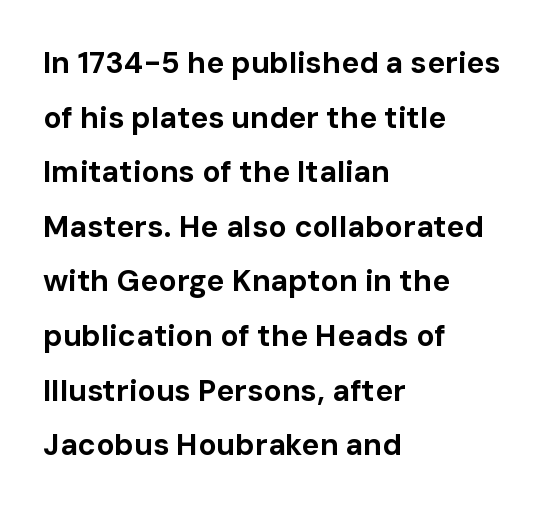
Q: Is the text bold? A: Yes.
Q: Is the text italic (slanted)? A: No, it is upright.
Q: Is the typeface a serif or a sans-serif typeface? A: Sans-serif.
Q: Is the text underlined? A: No.
Q: How is the paragraph aligned? A: Left-aligned.
Q: Is the spacing between letters normal or unusually wide? A: Normal.
Q: Width (condensed, normal, or wide)? A: Normal.
Q: Stroke contrast? A: Low.
Q: x-height? A: Medium.
Q: Monospaced? A: No.
